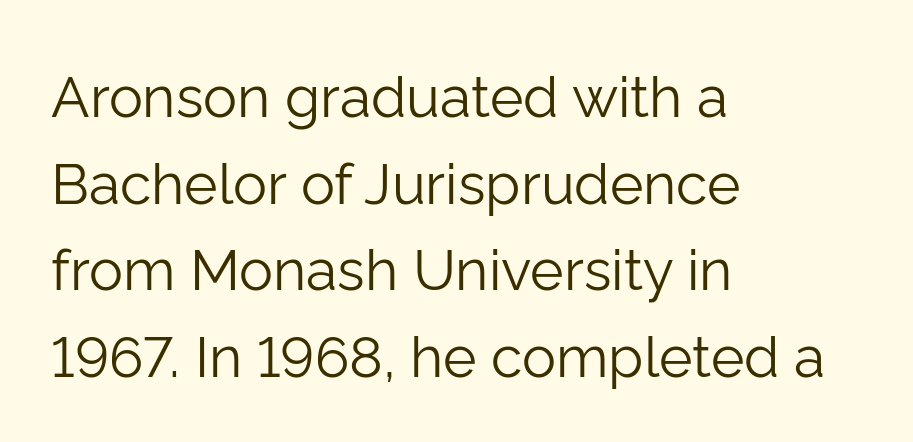
{"serif": "no", "italic": "no", "bold": "no", "weight": "light", "width": "normal", "stroke_contrast": "low", "x_height": "medium", "monospaced": "no", "underline": "no", "align": "left", "line_spacing": "normal", "line_spacing_ratio": 1.52, "letter_spacing": "normal", "letter_spacing_em": 0.0, "glyph_px": 57}
